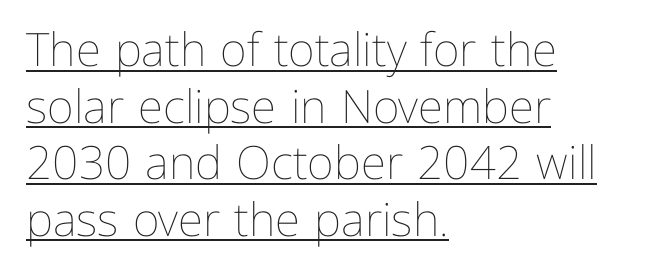
{"italic": "no", "bold": "no", "weight": "thin", "width": "normal", "stroke_contrast": "low", "x_height": "medium", "monospaced": "no", "underline": "yes", "align": "left", "line_spacing_ratio": 1.23, "letter_spacing": "normal", "letter_spacing_em": 0.0, "glyph_px": 46}
